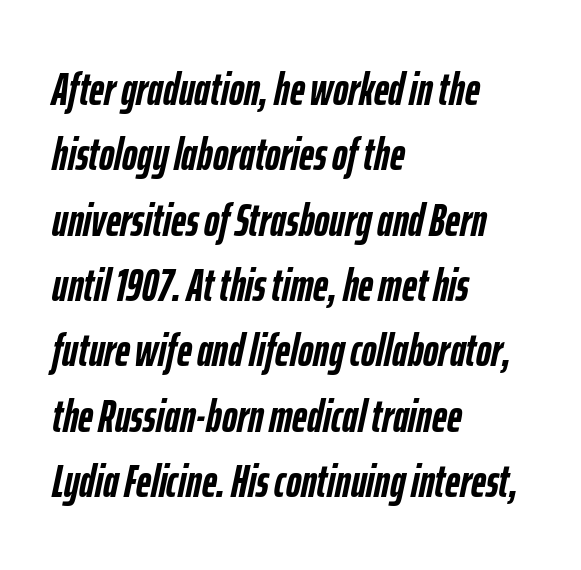
Does the weight exceed regular? Yes, all the way to bold. The font's italic variant was chosen for this text. Layout note: lines flush left. Spacing verdict: proportional, widths tailored to each character.
